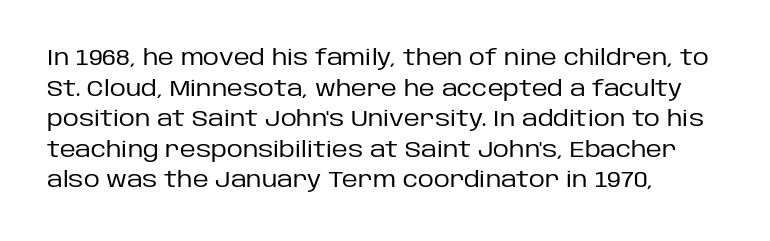
{"italic": "no", "bold": "no", "underline": "no", "align": "left", "line_spacing": "normal", "line_spacing_ratio": 1.39, "letter_spacing": "normal", "letter_spacing_em": 0.0, "glyph_px": 22}
